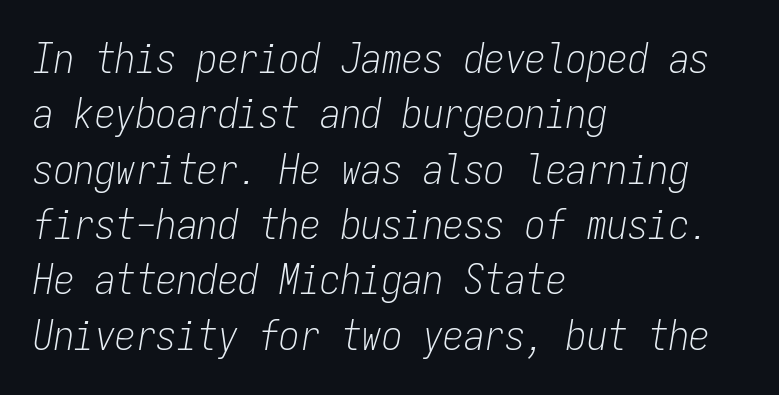
Q: Is the text bold? A: No.
Q: Is the text italic (slanted)? A: Yes, it leans right by about 9 degrees.
Q: Is the text underlined? A: No.
Q: How is the paragraph aligned? A: Left-aligned.
Q: Is the spacing between letters normal or unusually wide? A: Normal.
Q: Is the spacing between lines tight, normal or loose? A: Normal.
Q: Width (condensed, normal, or wide)? A: Condensed.
Q: Stroke contrast? A: Low.
Q: x-height? A: Medium.
Q: Monospaced? A: Yes.
